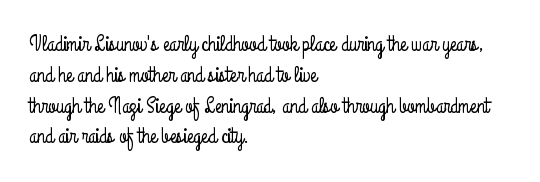
Q: Is the text underlined? A: No.
Q: How is the paragraph aligned? A: Left-aligned.
Q: Is the spacing between letters normal or unusually wide? A: Normal.
Q: Is the spacing between lines tight, normal or loose? A: Normal.
